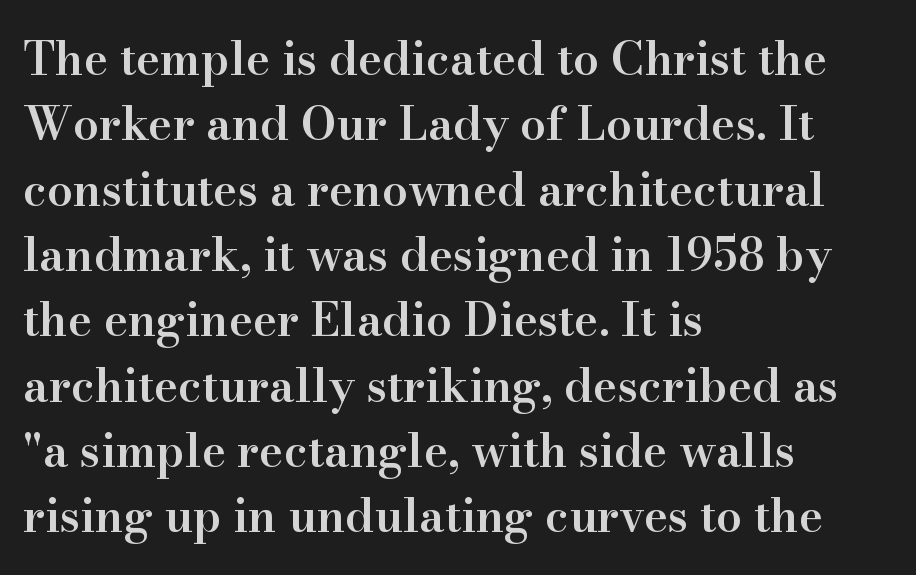
The image shows 46 px semibold serif type, upright; set left-aligned, normal line spacing (1.42x), normal letter spacing, not underlined; high stroke contrast and a small x-height.
